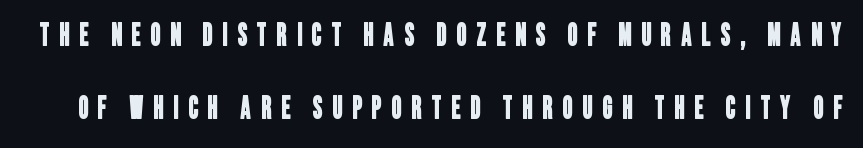
{"serif": "no", "width": "condensed", "stroke_contrast": "low", "x_height": "large", "monospaced": "no", "underline": "no", "line_spacing": "loose", "line_spacing_ratio": 2.36, "letter_spacing": "wide", "letter_spacing_em": 0.32, "glyph_px": 31}
